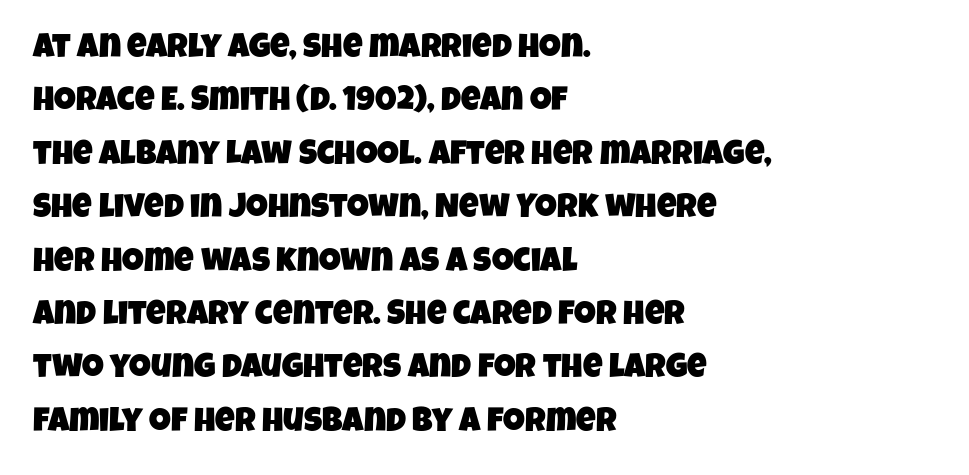
The image shows 34 px condensed sans-serif type; set left-aligned, normal line spacing (1.57x), normal letter spacing, not underlined; low stroke contrast and a large x-height.
